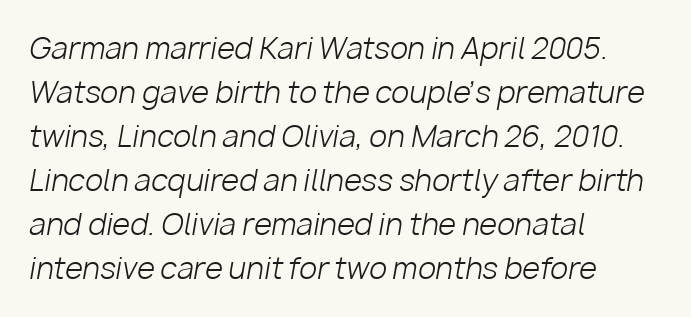
Layout note: lines flush left. This reads as an unemphasized weight, regular at the heaviest. No word sits above an underline. How are the letters spaced? Ordinarily, with no added tracking. Each letter keeps its own natural width here, so spacing adapts to shape.
